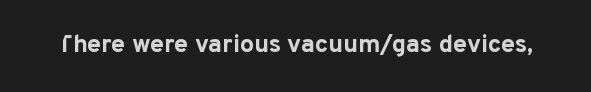
Underlining? Definitely not there. Strong, thick strokes mark this as bold type. This sample uses an upright cut, with every glyph sitting square on the baseline. A typesetter would call this zero additional tracking.
